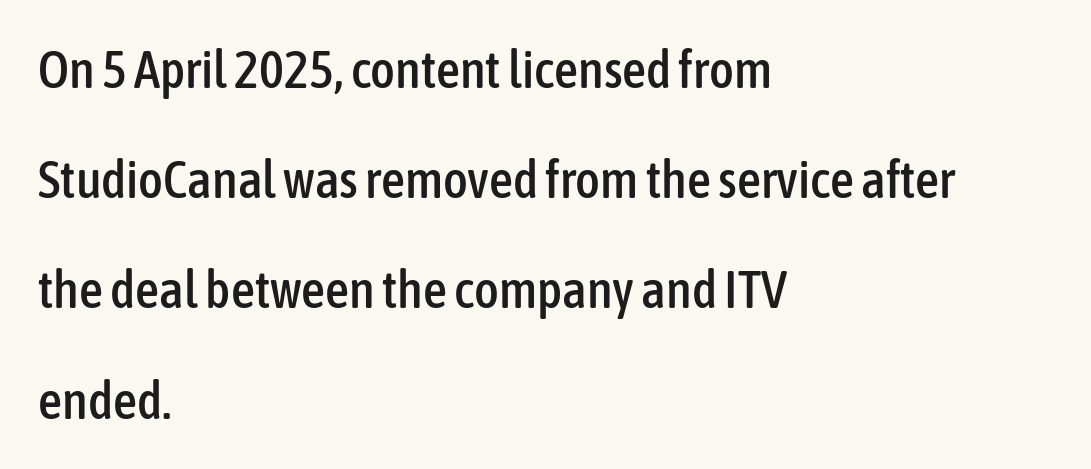
{"serif": "no", "italic": "no", "width": "condensed", "stroke_contrast": "low", "x_height": "medium", "monospaced": "no", "underline": "no", "align": "left", "line_spacing": "loose", "line_spacing_ratio": 2.08, "letter_spacing": "normal", "letter_spacing_em": 0.0, "glyph_px": 53}
